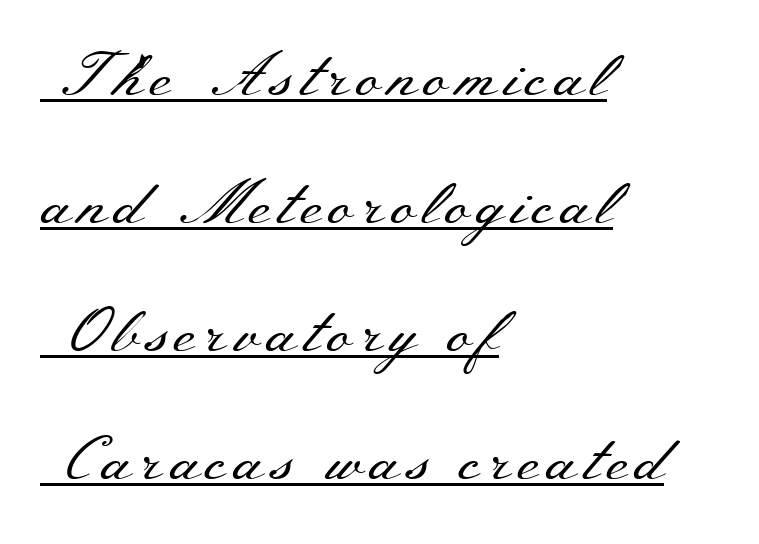
Q: Is the text bold? A: No.
Q: Is the text italic (slanted)? A: Yes.
Q: Is the typeface a serif or a sans-serif typeface? A: Serif.
Q: Is the text underlined? A: Yes.
Q: How is the paragraph aligned? A: Left-aligned.
Q: Is the spacing between lines tight, normal or loose? A: Loose.
Q: Width (condensed, normal, or wide)? A: Wide.
Q: Stroke contrast? A: Medium.
Q: x-height? A: Small.
Q: Monospaced? A: No.
